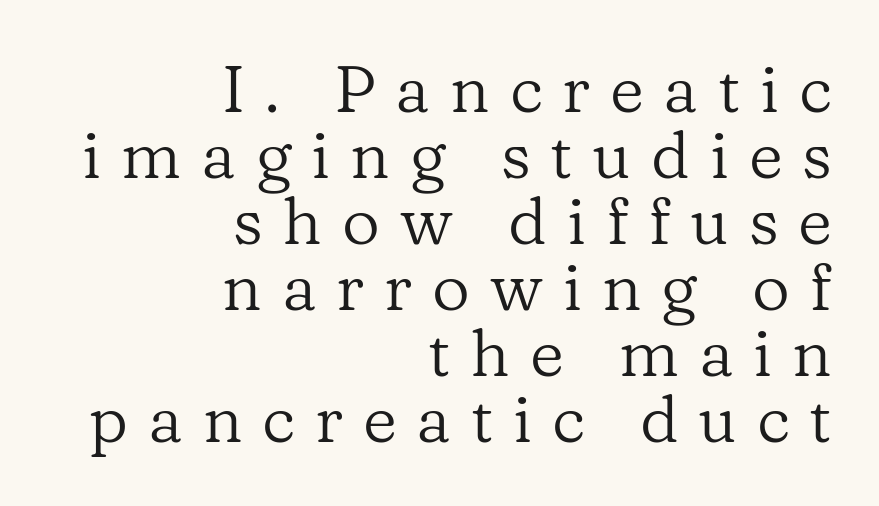
Yep, those are serifs on the letters. Does extra space separate the letters? Yes, quite a lot of it. Summary of weight: not heavy and not bold. A typesetter would call this proportional, since set widths differ per character. In terms of posture, this sample is upright. The paragraph shown leans on its right margin.
